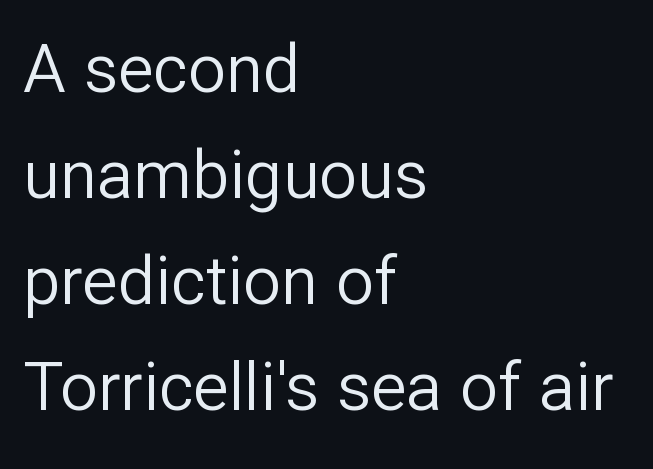
{"serif": "no", "italic": "no", "bold": "no", "weight": "regular", "width": "normal", "stroke_contrast": "low", "x_height": "medium", "monospaced": "no", "underline": "no", "align": "left", "line_spacing": "normal", "line_spacing_ratio": 1.58, "letter_spacing": "normal", "letter_spacing_em": 0.0, "glyph_px": 67}
